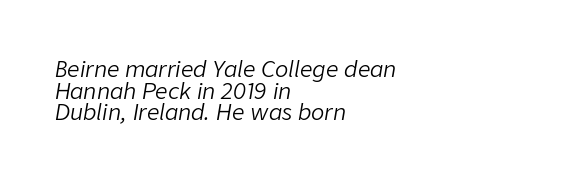
{"italic": "yes", "lean": "right", "slant_degrees": 9, "bold": "no", "underline": "no", "align": "left", "line_spacing": "tight", "line_spacing_ratio": 0.98, "letter_spacing": "normal", "letter_spacing_em": 0.0, "glyph_px": 22}
